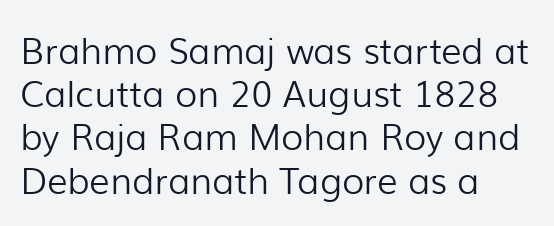
{"serif": "no", "italic": "no", "bold": "no", "weight": "light", "width": "normal", "stroke_contrast": "low", "x_height": "medium", "monospaced": "no", "underline": "no", "align": "left", "line_spacing_ratio": 1.2, "letter_spacing": "normal", "letter_spacing_em": 0.0, "glyph_px": 36}
